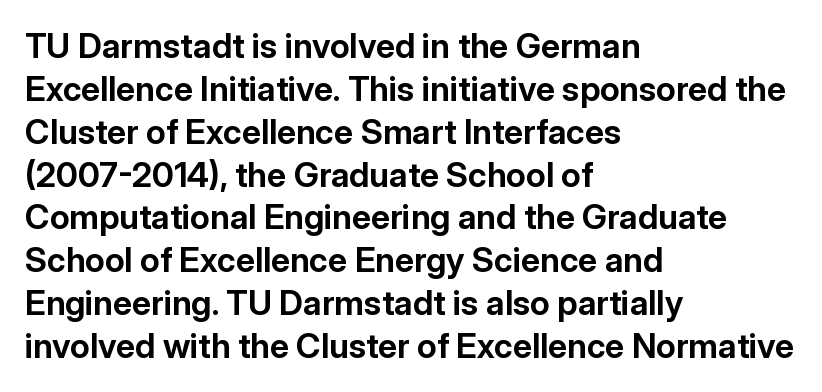
The image shows 34 px bold sans-serif type, upright; set left-aligned, normal line spacing (1.26x), normal letter spacing, not underlined; low stroke contrast and a medium x-height.
